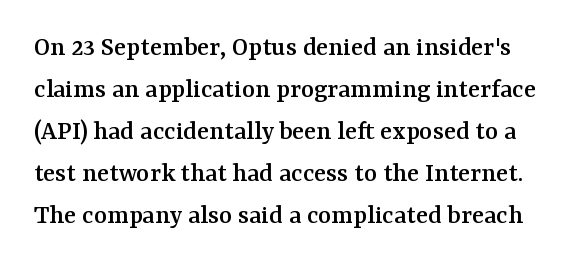
{"serif": "yes", "italic": "no", "width": "normal", "stroke_contrast": "medium", "x_height": "medium", "monospaced": "no", "underline": "no", "line_spacing": "normal", "line_spacing_ratio": 1.5, "letter_spacing": "normal", "letter_spacing_em": 0.0, "glyph_px": 28}
